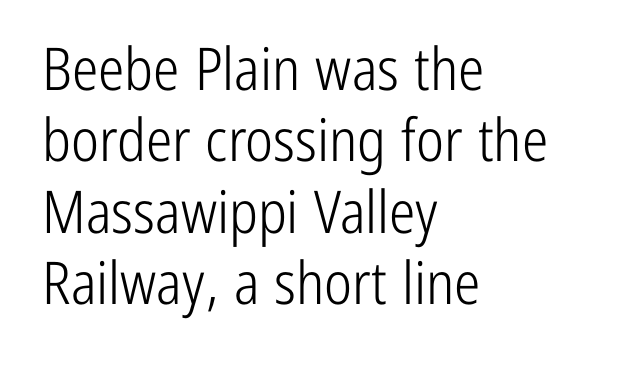
Q: Is the text bold? A: No.
Q: Is the text italic (slanted)? A: No, it is upright.
Q: Is the typeface a serif or a sans-serif typeface? A: Sans-serif.
Q: Is the text underlined? A: No.
Q: How is the paragraph aligned? A: Left-aligned.
Q: Is the spacing between letters normal or unusually wide? A: Normal.
Q: Width (condensed, normal, or wide)? A: Condensed.
Q: Stroke contrast? A: Low.
Q: x-height? A: Medium.
Q: Monospaced? A: No.
